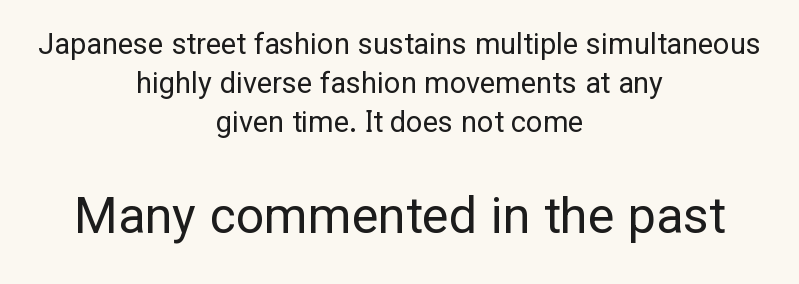
Spacing between characters is what you'd get straight out of the box. The strip under each line holds only bare page. What kind of face is this? One without serifs — a sans. The lettering stays uniformly vertical, giving the passage a roman look. Ink coverage per letter is moderate at most.
